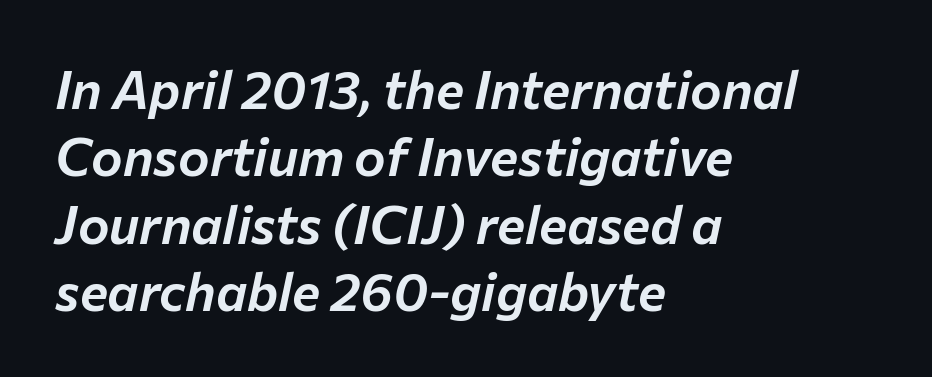
Q: Is the text italic (slanted)? A: Yes, it leans right by about 12 degrees.
Q: Is the text underlined? A: No.
Q: How is the paragraph aligned? A: Left-aligned.
Q: Is the spacing between letters normal or unusually wide? A: Normal.
Q: Is the spacing between lines tight, normal or loose? A: Normal.
Q: Width (condensed, normal, or wide)? A: Normal.
Q: Stroke contrast? A: Low.
Q: x-height? A: Medium.
Q: Monospaced? A: No.
